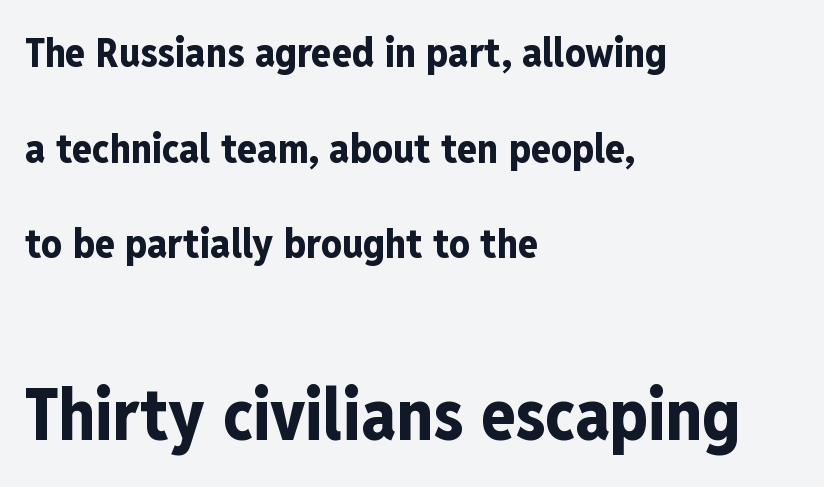
Q: Is the text bold? A: Yes.
Q: Is the text italic (slanted)? A: No, it is upright.
Q: Is the typeface a serif or a sans-serif typeface? A: Sans-serif.
Q: Is the text underlined? A: No.
Q: How is the paragraph aligned? A: Left-aligned.
Q: Is the spacing between letters normal or unusually wide? A: Normal.
Q: Is the spacing between lines tight, normal or loose? A: Loose.
Q: Which block of text is set in a larger size, the first (top) or the second (bottom)? A: The second (bottom) one.
Q: Width (condensed, normal, or wide)? A: Condensed.
Q: Stroke contrast? A: Low.
Q: x-height? A: Medium.
Q: Monospaced? A: No.
